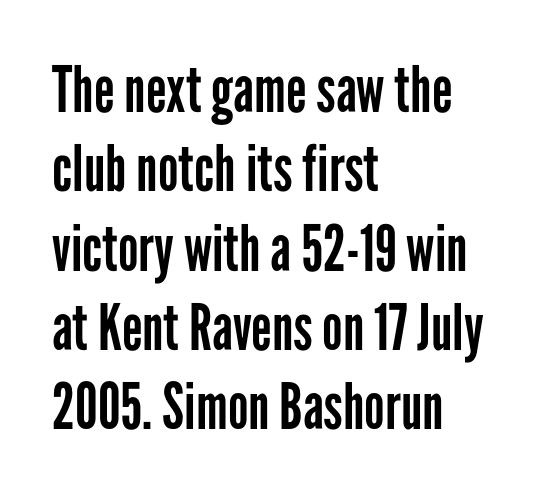
The image shows 64 px regular-weight, condensed sans-serif type, upright; set left-aligned, line spacing 1.24x, normal letter spacing, not underlined; low stroke contrast and a medium x-height.
